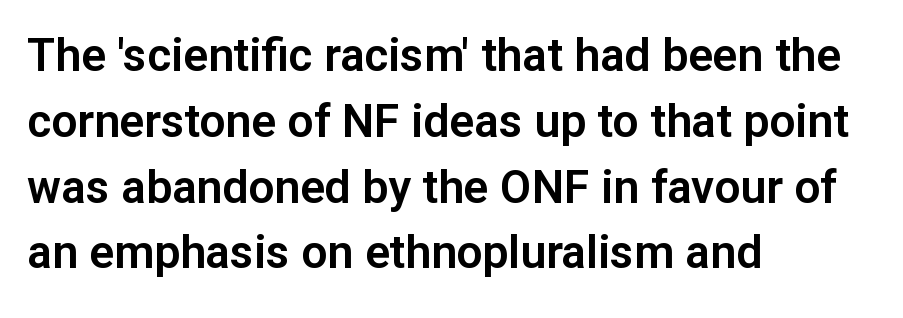
{"serif": "no", "italic": "no", "width": "normal", "stroke_contrast": "low", "x_height": "medium", "monospaced": "no", "underline": "no", "align": "left", "line_spacing": "normal", "line_spacing_ratio": 1.43, "letter_spacing": "normal", "letter_spacing_em": 0.0, "glyph_px": 46}
